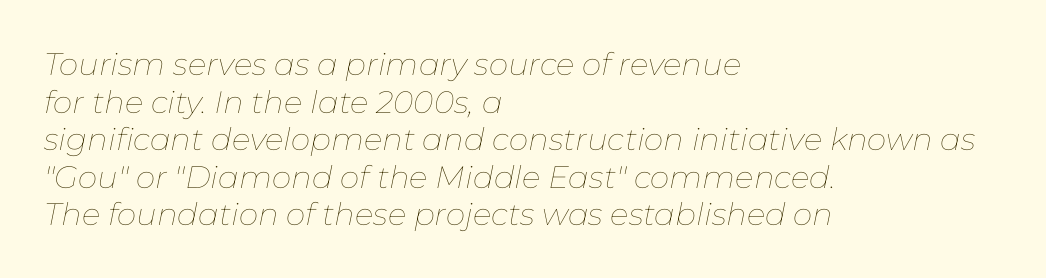
The image shows 31 px thin type, italic (leaning right); set left-aligned, line spacing 1.21x, normal letter spacing, not underlined; low stroke contrast and a medium x-height.
